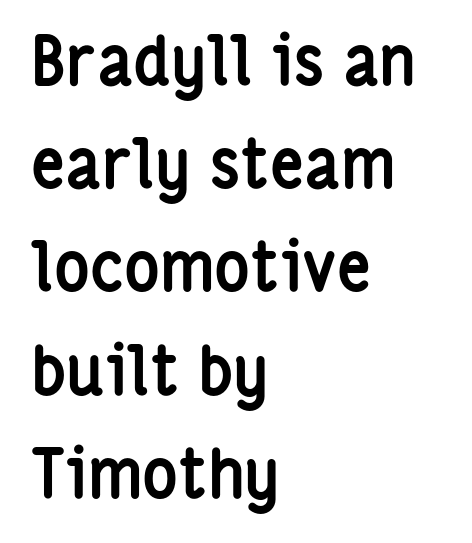
The image shows 67 px semibold, condensed sans-serif type, upright; set left-aligned, normal line spacing (1.54x), normal letter spacing, not underlined; low stroke contrast and a medium x-height.
